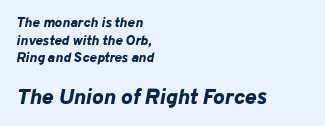
Q: Is the text bold? A: Yes.
Q: Is the text italic (slanted)? A: Yes, it leans right by about 10 degrees.
Q: Is the text underlined? A: No.
Q: How is the paragraph aligned? A: Left-aligned.
Q: Is the spacing between letters normal or unusually wide? A: Normal.
Q: Is the spacing between lines tight, normal or loose? A: Normal.
Q: Which block of text is set in a larger size, the first (top) or the second (bottom)? A: The second (bottom) one.
